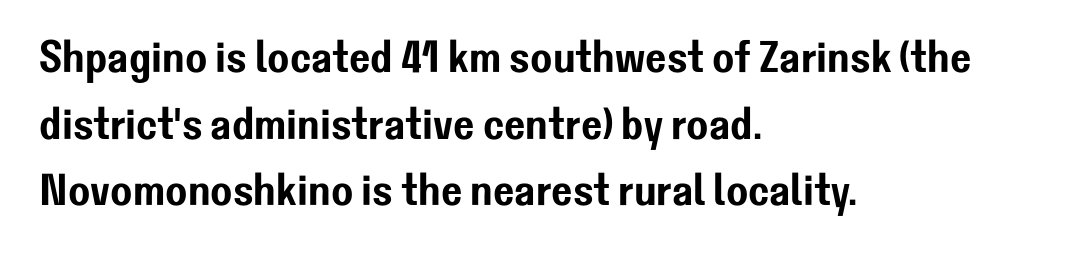
Spacing verdict: proportional, widths tailored to each character. Each word holds together tightly as a unit, with standard inter-letter gaps. Alignment: flush left. Font category for this specimen: sans-serif. Any mark beneath the type? The region is blank.
